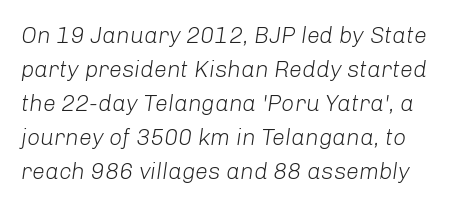
Q: Is the text bold? A: No.
Q: Is the text italic (slanted)? A: Yes, it leans right by about 8 degrees.
Q: Is the text underlined? A: No.
Q: Is the spacing between letters normal or unusually wide? A: Normal.
Q: Is the spacing between lines tight, normal or loose? A: Normal.
